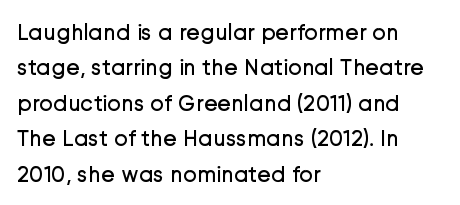
{"italic": "no", "bold": "no", "underline": "no", "align": "left", "line_spacing": "normal", "line_spacing_ratio": 1.54, "letter_spacing": "normal", "letter_spacing_em": 0.0, "glyph_px": 23}
